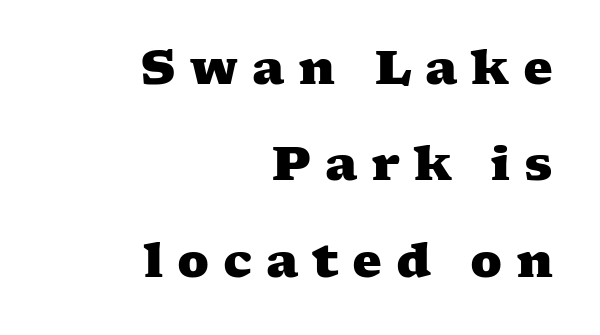
{"serif": "yes", "bold": "yes", "weight": "heavy", "width": "wide", "stroke_contrast": "medium", "x_height": "medium", "monospaced": "no", "underline": "no", "align": "right", "line_spacing": "loose", "line_spacing_ratio": 2.05, "letter_spacing": "wide", "letter_spacing_em": 0.29, "glyph_px": 47}
